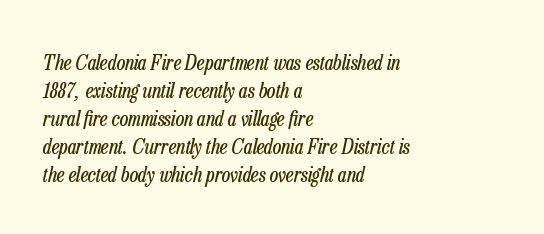
Compared with a centered layout, this one pins lines to the left instead. Designer's note — italics engaged. How would I describe the line gaps? Plain and ordinary. Nobody drew a line under any word here. Is this a heavy cut? Hardly; it is regular or lighter. These lines keep a tight, regular rhythm from letter to letter.
